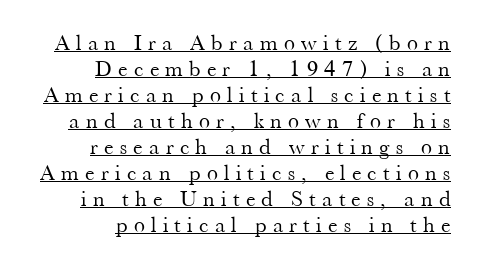
Q: Is the text bold? A: No.
Q: Is the text italic (slanted)? A: No, it is upright.
Q: Is the text underlined? A: Yes.
Q: Is the spacing between letters normal or unusually wide? A: Unusually wide.
